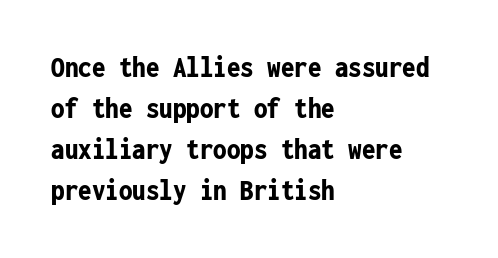
The block of text has a typical density, with ordinary space between rows. These lines are rendered in a fixed-pitch font. Compared with typical body copy, the letter spacing here is the same. Nope, no serifs anywhere on these letters.
